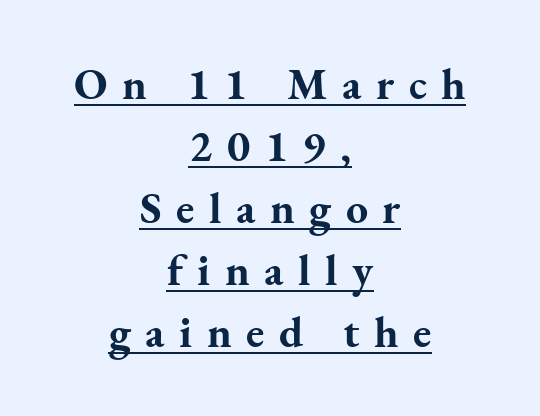
{"serif": "yes", "italic": "no", "bold": "yes", "weight": "bold", "width": "normal", "stroke_contrast": "medium", "x_height": "small", "monospaced": "no", "underline": "yes", "align": "center", "line_spacing": "normal", "line_spacing_ratio": 1.41, "letter_spacing": "wide", "letter_spacing_em": 0.33, "glyph_px": 44}
